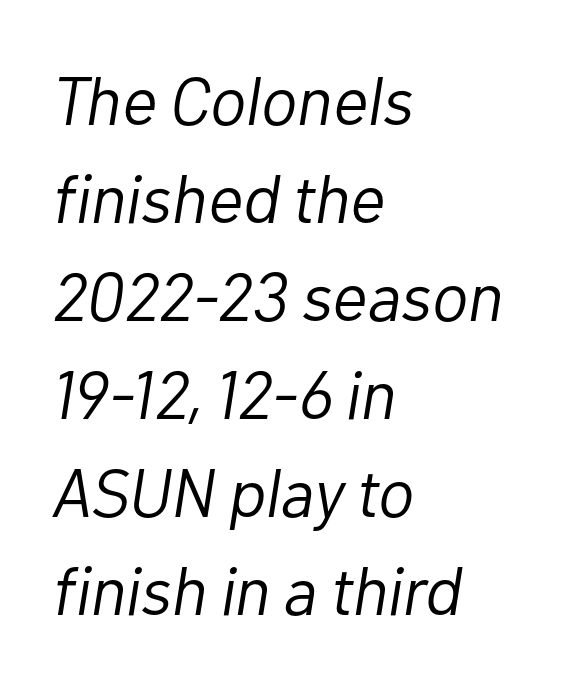
Q: Is the text bold? A: No.
Q: Is the text italic (slanted)? A: Yes, it leans right by about 10 degrees.
Q: Is the text underlined? A: No.
Q: How is the paragraph aligned? A: Left-aligned.
Q: Is the spacing between letters normal or unusually wide? A: Normal.
Q: Is the spacing between lines tight, normal or loose? A: Normal.
Q: Width (condensed, normal, or wide)? A: Normal.
Q: Stroke contrast? A: Low.
Q: x-height? A: Medium.
Q: Monospaced? A: No.
